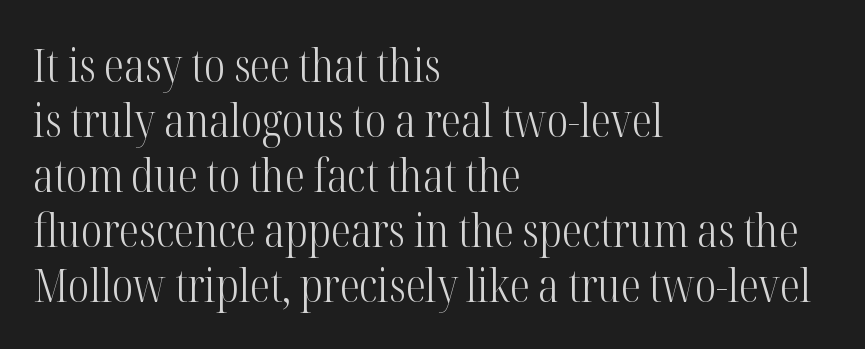
{"serif": "yes", "italic": "no", "bold": "no", "weight": "light", "width": "condensed", "stroke_contrast": "high", "x_height": "medium", "monospaced": "no", "underline": "no", "align": "left", "line_spacing_ratio": 1.22, "letter_spacing": "normal", "letter_spacing_em": 0.0, "glyph_px": 45}
